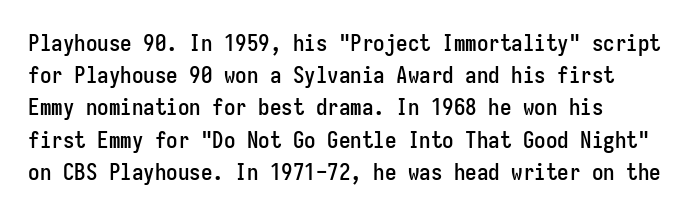
Q: Is the text italic (slanted)? A: No, it is upright.
Q: Is the text underlined? A: No.
Q: How is the paragraph aligned? A: Left-aligned.
Q: Is the spacing between letters normal or unusually wide? A: Normal.
Q: Is the spacing between lines tight, normal or loose? A: Normal.
